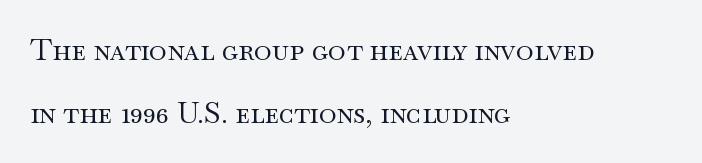
Style check: upright. A typesetter would label this face a serif. The passage shown has conventional tracking throughout. Airy leading. Each letter keeps its own natural width here, so spacing adapts to shape.
